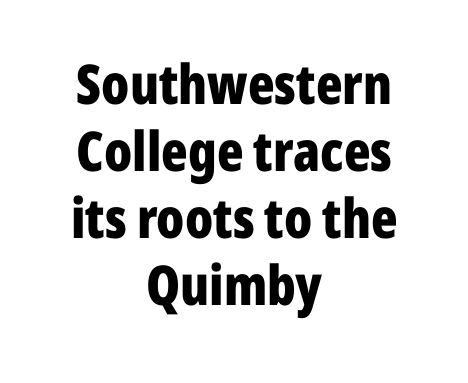
{"serif": "no", "italic": "no", "bold": "yes", "weight": "bold", "width": "condensed", "stroke_contrast": "low", "x_height": "medium", "monospaced": "no", "underline": "no", "align": "center", "line_spacing_ratio": 1.22, "letter_spacing": "normal", "letter_spacing_em": 0.0, "glyph_px": 55}
